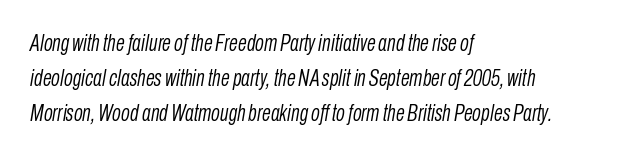
The image shows 23 px text type, italic (leaning right); set left-aligned, normal line spacing (1.53x), normal letter spacing, not underlined.
